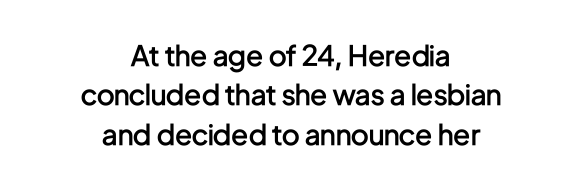
Casual observation: everything's sitting right in the middle. The letters advance in unequal steps, a hallmark of proportional type. Summary of vertical rhythm: regular, with standard interline spacing. Regarding serifs, this sample does without them. Here the glyphs are tracked normally, forming tight word shapes. Lines of text with bare space underneath.
